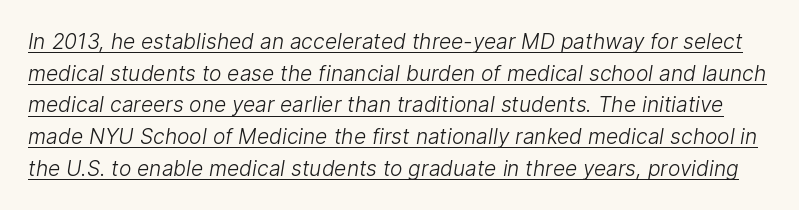
{"bold": "no", "underline": "yes", "line_spacing": "normal", "line_spacing_ratio": 1.51, "letter_spacing": "normal", "letter_spacing_em": 0.0, "glyph_px": 21}
